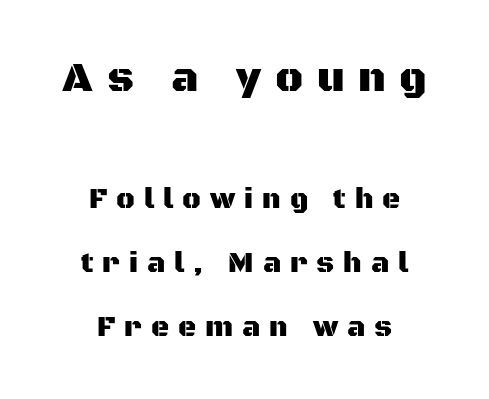
{"serif": "no", "italic": "no", "width": "normal", "stroke_contrast": "medium", "x_height": "large", "monospaced": "no", "underline": "no", "align": "center", "line_spacing": "loose", "line_spacing_ratio": 2.29, "letter_spacing": "wide", "letter_spacing_em": 0.32, "larger_block": "first", "size_ratio": 1.5, "glyph_px": 42}
